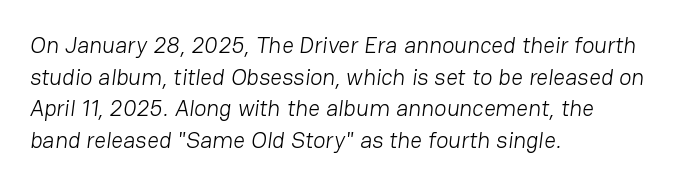
The image shows 23 px text type; set left-aligned, normal line spacing (1.37x), normal letter spacing, not underlined.
